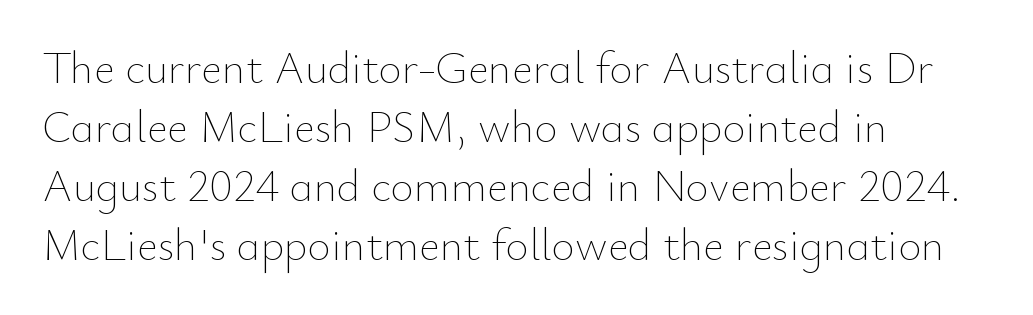
Q: Is the text bold? A: No.
Q: Is the text italic (slanted)? A: No, it is upright.
Q: Is the text underlined? A: No.
Q: How is the paragraph aligned? A: Left-aligned.
Q: Is the spacing between letters normal or unusually wide? A: Normal.
Q: Is the spacing between lines tight, normal or loose? A: Normal.
Q: Width (condensed, normal, or wide)? A: Normal.
Q: Stroke contrast? A: Low.
Q: x-height? A: Small.
Q: Monospaced? A: No.
